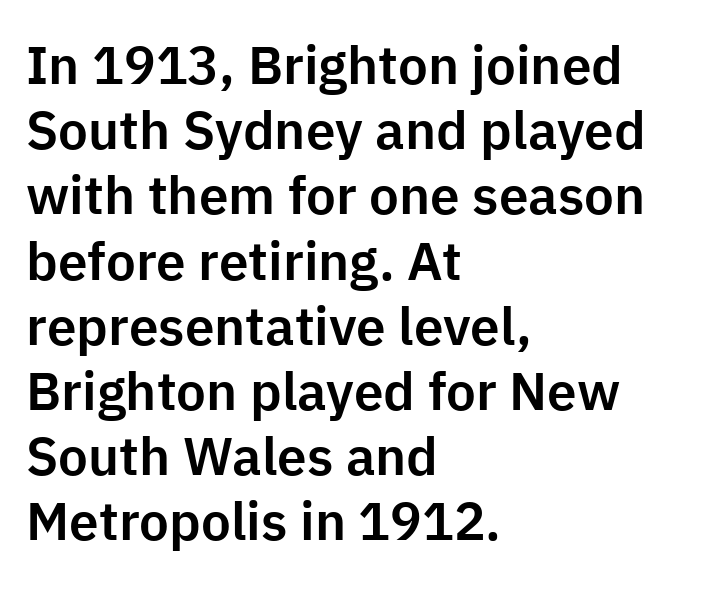
Q: Is the text italic (slanted)? A: No, it is upright.
Q: Is the typeface a serif or a sans-serif typeface? A: Sans-serif.
Q: Is the text underlined? A: No.
Q: How is the paragraph aligned? A: Left-aligned.
Q: Is the spacing between letters normal or unusually wide? A: Normal.
Q: Width (condensed, normal, or wide)? A: Normal.
Q: Stroke contrast? A: Low.
Q: x-height? A: Medium.
Q: Monospaced? A: No.
